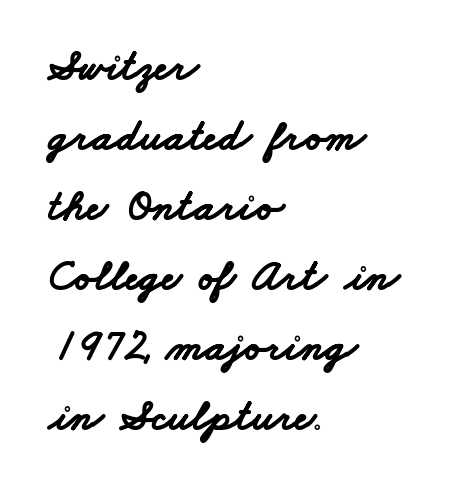
The image shows 44 px bold, wide sans-serif type; set left-aligned, normal line spacing (1.59x), normal letter spacing, not underlined; low stroke contrast and a small x-height.
